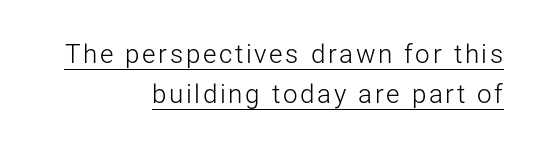
The image shows 26 px text type, upright; set right-aligned, normal line spacing (1.54x), underlined.
